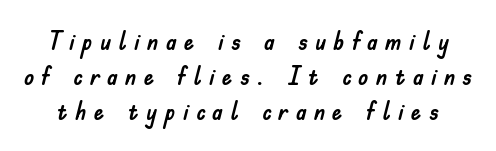
The image shows 26 px text type; set normal line spacing (1.35x), unusually wide letter spacing (+0.28 em), not underlined.
